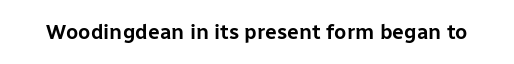
The image shows 21 px text type, upright; set normal letter spacing, not underlined.
